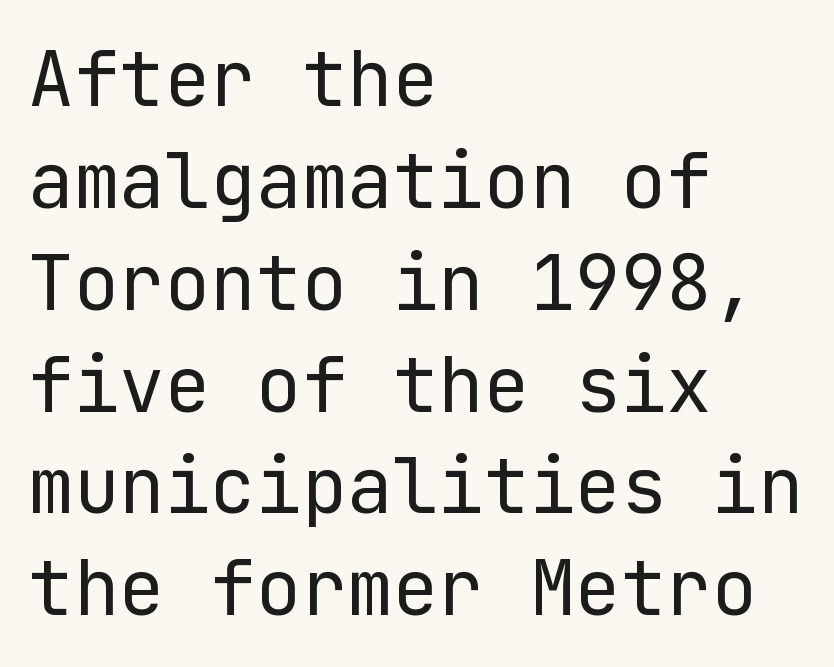
{"serif": "no", "italic": "no", "bold": "no", "weight": "regular", "width": "normal", "stroke_contrast": "low", "x_height": "medium", "underline": "no", "align": "left", "line_spacing": "normal", "line_spacing_ratio": 1.34, "letter_spacing": "normal", "letter_spacing_em": 0.0, "glyph_px": 76}
